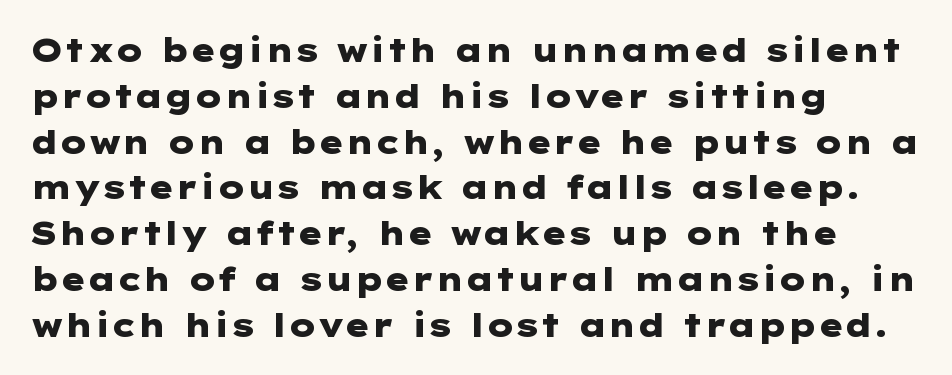
The image shows 32 px heavy, wide sans-serif type, upright; set left-aligned, normal line spacing (1.43x), normal letter spacing, not underlined; low stroke contrast and a medium x-height.
